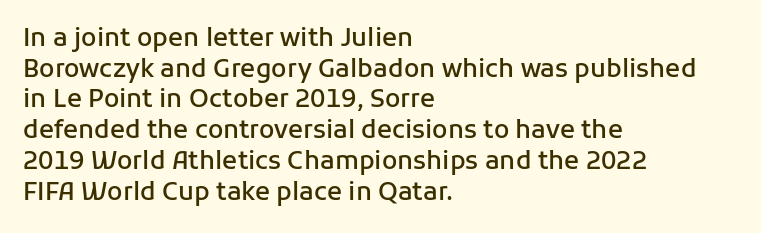
The text block is weighted toward the left margin, trailing off unevenly rightward. What weight is shown? A semibold, between regular and bold. Look at the tracking — it's just the regular setting, nothing added. Quick note: not italic, upright. A bare baseline throughout the passage.
